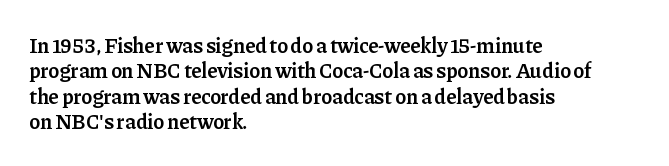
Characters follow at the spacing the type designer built in. Quick note: underline off. Line beginnings align vertically; line endings do not. Does the lettering tilt? It doesn't — this is upright. This is moderately heavy type, rendered in semibold.
